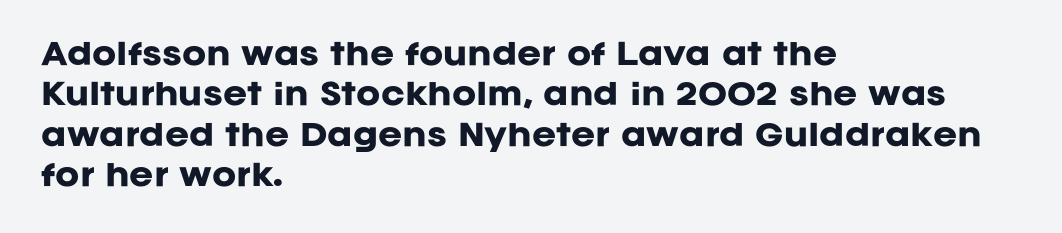
The image shows 29 px heavy sans-serif type, upright; set left-aligned, normal line spacing (1.39x), normal letter spacing, not underlined; low stroke contrast and a large x-height.
